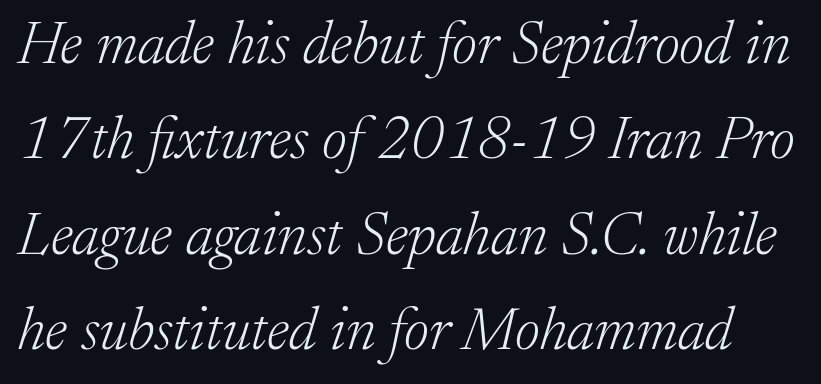
{"serif": "yes", "italic": "yes", "lean": "right", "slant_degrees": 17, "bold": "no", "weight": "light", "width": "normal", "stroke_contrast": "low", "x_height": "medium", "monospaced": "no", "underline": "no", "line_spacing": "normal", "line_spacing_ratio": 1.59, "letter_spacing": "normal", "letter_spacing_em": 0.0, "glyph_px": 60}
